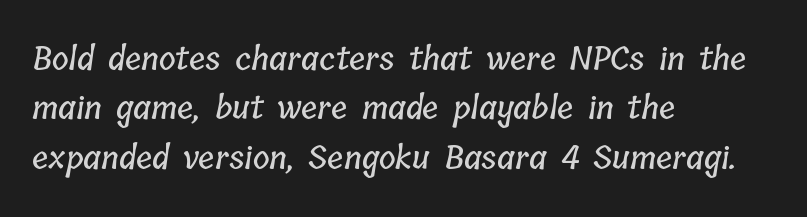
Q: Is the text underlined? A: No.
Q: How is the paragraph aligned? A: Left-aligned.
Q: Is the spacing between letters normal or unusually wide? A: Normal.
Q: Is the spacing between lines tight, normal or loose? A: Normal.
Q: Width (condensed, normal, or wide)? A: Condensed.
Q: Stroke contrast? A: Low.
Q: x-height? A: Medium.
Q: Monospaced? A: No.
